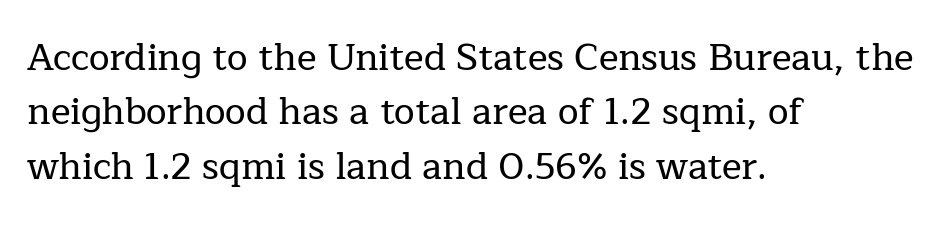
Q: Is the text italic (slanted)? A: No, it is upright.
Q: Is the typeface a serif or a sans-serif typeface? A: Serif.
Q: Is the text underlined? A: No.
Q: How is the paragraph aligned? A: Left-aligned.
Q: Is the spacing between letters normal or unusually wide? A: Normal.
Q: Is the spacing between lines tight, normal or loose? A: Normal.
Q: Width (condensed, normal, or wide)? A: Normal.
Q: Stroke contrast? A: Low.
Q: x-height? A: Medium.
Q: Monospaced? A: No.
